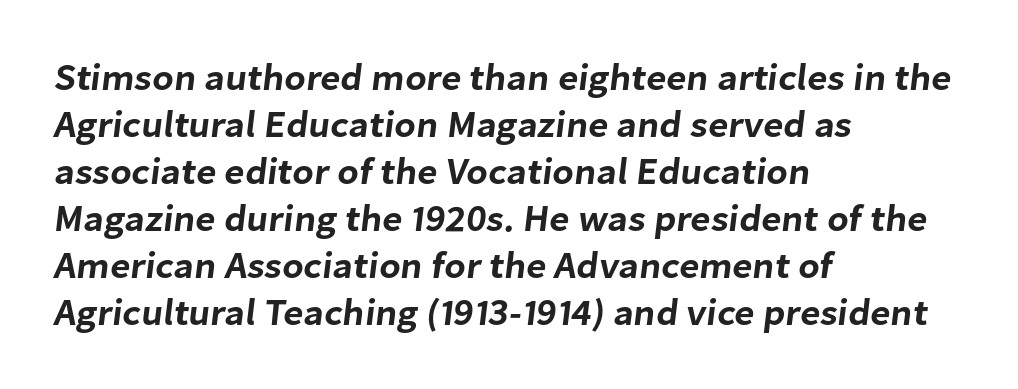
A typesetter would label this face a sans. Quick note: interline space is typical. Layout note: lines flush left. Is this a fixed-width face? No — the glyphs have proportional, varying widths. Words appear dense and cohesive because spacing is normal.
